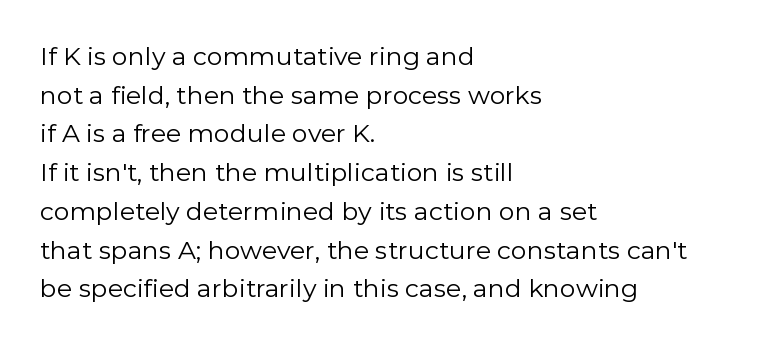
The image shows 25 px text type, upright; set left-aligned, normal line spacing (1.55x), normal letter spacing, not underlined.
